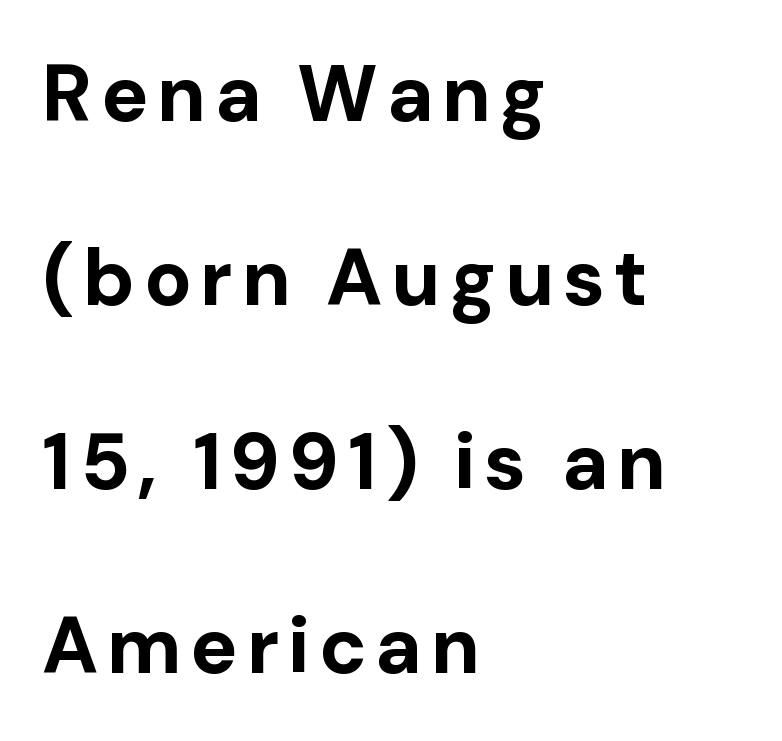
The image shows 79 px bold sans-serif type, upright; set left-aligned, loose line spacing (2.33x), not underlined; low stroke contrast and a medium x-height.
